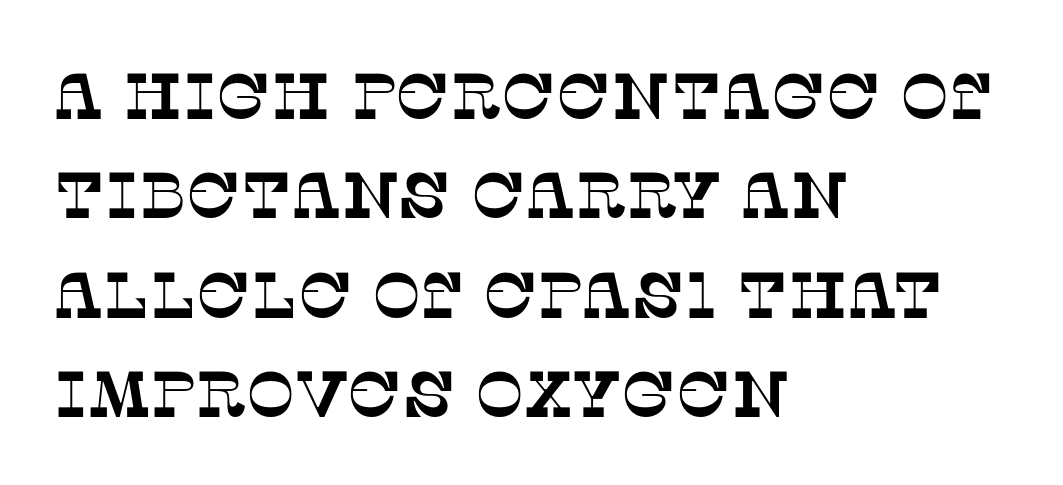
Q: Is the typeface a serif or a sans-serif typeface? A: Serif.
Q: Is the text underlined? A: No.
Q: How is the paragraph aligned? A: Left-aligned.
Q: Is the spacing between letters normal or unusually wide? A: Normal.
Q: Is the spacing between lines tight, normal or loose? A: Normal.
Q: Width (condensed, normal, or wide)? A: Normal.
Q: Stroke contrast? A: Low.
Q: x-height? A: Large.
Q: Monospaced? A: No.
